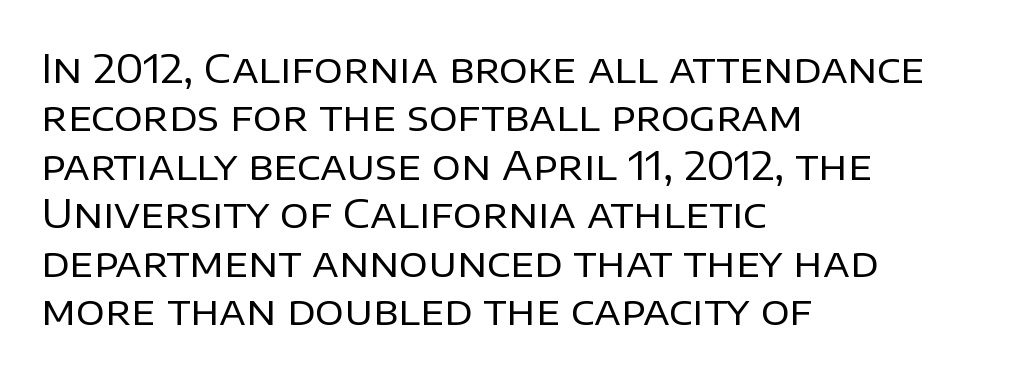
This rendering uses left alignment, leaving the right contour irregular. Default kerning and tracking; the words read as compact shapes. Nope, not italic — everything's standing straight. Lines of text with bare space underneath. You could not count columns in this text — the font is proportionally spaced. No extra ink here — the face is not bold.
